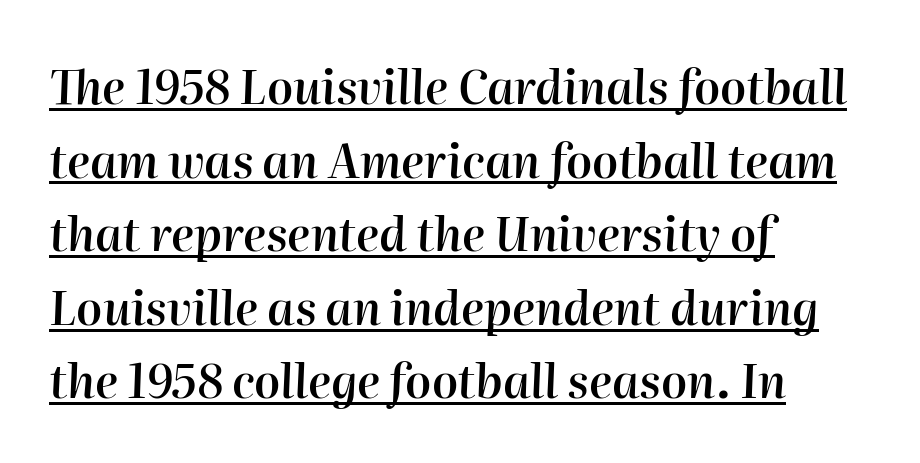
The horizontal fit of the characters is conventional and even. This rendering features underlined lettering. The glyphs have the mass of a demibold cut, below bold. Here the designer chose a conventional face with non-uniform glyph widths. Notice how the stems are inclined rather than vertical — that's the hallmark of italics. Compared with a centered layout, this one pins lines to the left instead.
